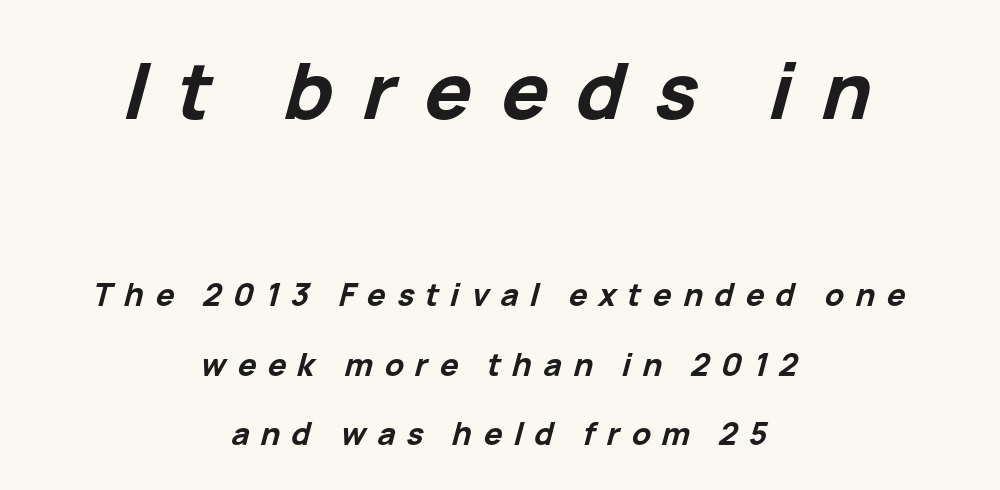
{"italic": "yes", "lean": "right", "slant_degrees": 15, "bold": "yes", "weight": "bold", "width": "normal", "stroke_contrast": "low", "x_height": "medium", "monospaced": "no", "underline": "no", "align": "center", "line_spacing": "loose", "line_spacing_ratio": 2.24, "letter_spacing": "wide", "letter_spacing_em": 0.37, "larger_block": "first", "size_ratio": 2.52, "glyph_px": 78}
